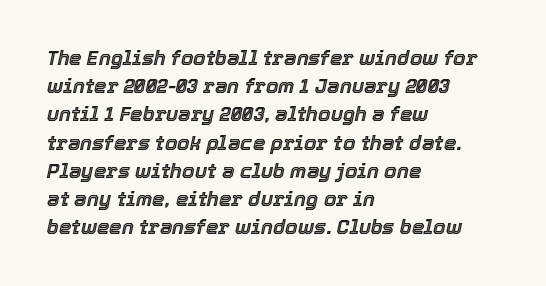
The image shows 20 px text type, italic (leaning right); set left-aligned, normal line spacing (1.41x), normal letter spacing, not underlined.
